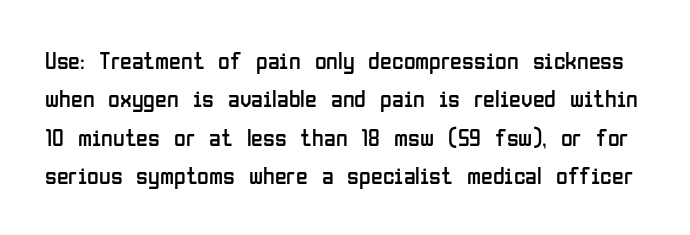
{"italic": "no", "bold": "no", "underline": "no", "line_spacing": "normal", "line_spacing_ratio": 1.6, "letter_spacing": "normal", "letter_spacing_em": 0.0, "glyph_px": 24}
